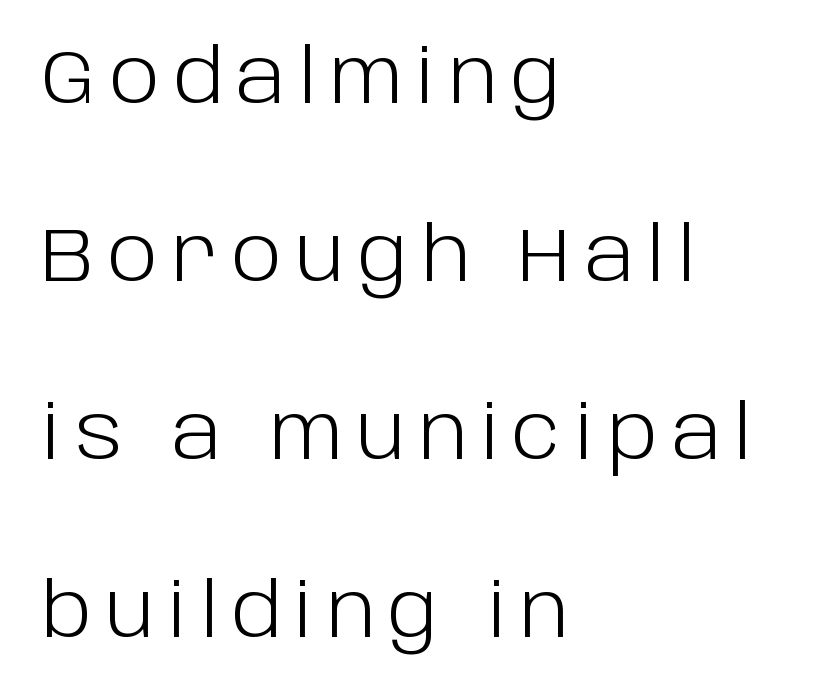
{"serif": "no", "italic": "no", "bold": "no", "weight": "light", "width": "normal", "stroke_contrast": "low", "x_height": "large", "monospaced": "no", "underline": "no", "align": "left", "line_spacing": "loose", "line_spacing_ratio": 2.34, "glyph_px": 76}
